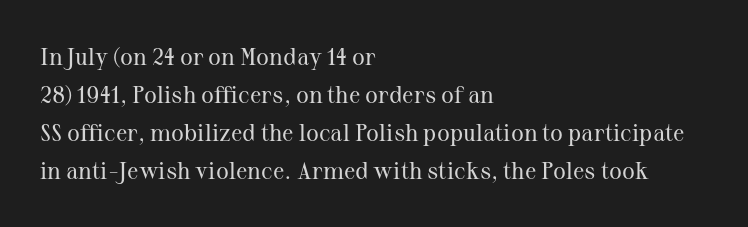
Caption: standard tracking, unaltered. How would I describe the line gaps? Plain and ordinary. Notice how the stems are strictly vertical — no italics here. The typeface has the unassuming heft of standard copy or less. The lines are quadded left.
